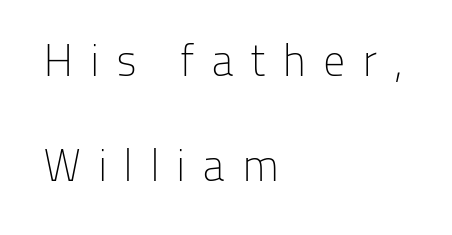
The image shows 44 px light sans-serif type, upright; set left-aligned, loose line spacing (2.38x), unusually wide letter spacing (+0.37 em), not underlined; low stroke contrast and a medium x-height.
